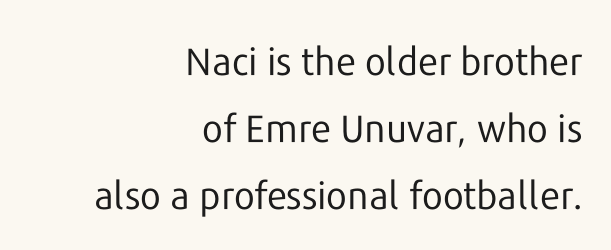
Q: Is the text bold? A: No.
Q: Is the text italic (slanted)? A: No, it is upright.
Q: Is the typeface a serif or a sans-serif typeface? A: Sans-serif.
Q: Is the text underlined? A: No.
Q: How is the paragraph aligned? A: Right-aligned.
Q: Is the spacing between letters normal or unusually wide? A: Normal.
Q: Width (condensed, normal, or wide)? A: Normal.
Q: Stroke contrast? A: Low.
Q: x-height? A: Medium.
Q: Monospaced? A: No.
